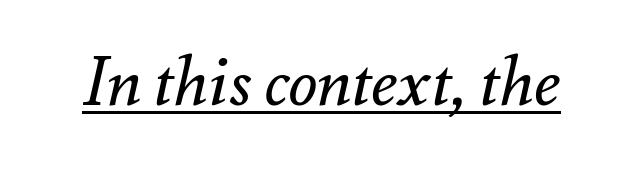
The passage shown is underscored from start to finish. Glyph-to-glyph distance matches everyday printed text. Here the designer chose a conventional face with non-uniform glyph widths. This sample uses an oblique cut, with every glyph tilted off the vertical.
